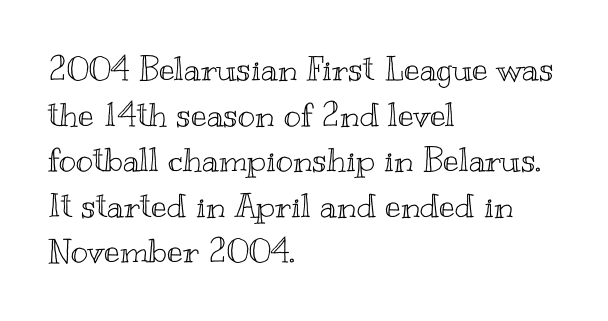
{"italic": "no", "width": "wide", "x_height": "small", "monospaced": "no", "underline": "no", "align": "left", "line_spacing": "normal", "line_spacing_ratio": 1.38, "letter_spacing": "normal", "letter_spacing_em": 0.0, "glyph_px": 33}
